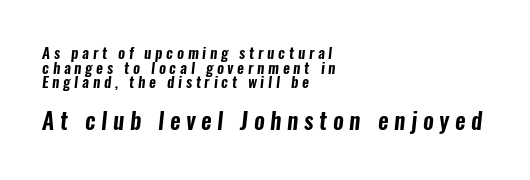
{"underline": "no", "align": "left", "line_spacing": "tight", "line_spacing_ratio": 0.97, "letter_spacing": "wide", "letter_spacing_em": 0.25, "larger_block": "second", "size_ratio": 1.53, "glyph_px": 23}
